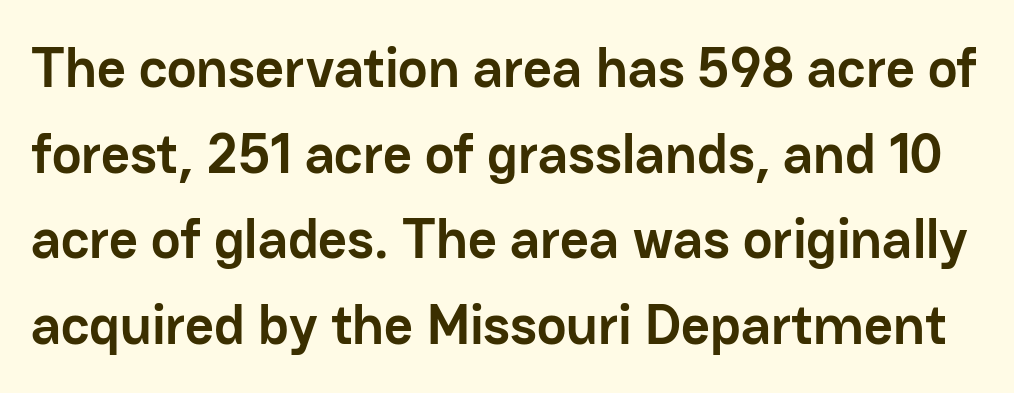
Observe the absence of serifs on each vertical stroke in this sample. Spacing between characters is what you'd get straight out of the box. The space directly below the letters is spotless. Stroke thickness is high; the sample reads as a true bold.
